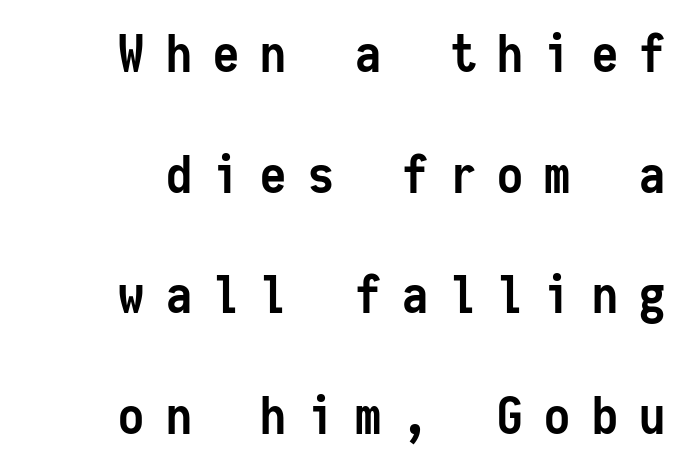
{"serif": "no", "italic": "no", "bold": "yes", "weight": "semibold", "width": "condensed", "stroke_contrast": "low", "x_height": "medium", "monospaced": "yes", "underline": "no", "align": "right", "line_spacing": "loose", "line_spacing_ratio": 2.32, "letter_spacing": "wide", "letter_spacing_em": 0.41, "glyph_px": 52}
